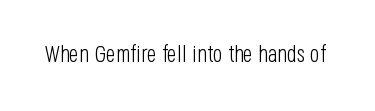
The type is set solid horizontally, with unmodified tracking. Words float on clear page, feet unadorned. A quiet, ordinary-to-light weight characterises the typeface. The type sits square on the baseline with zero lean.
